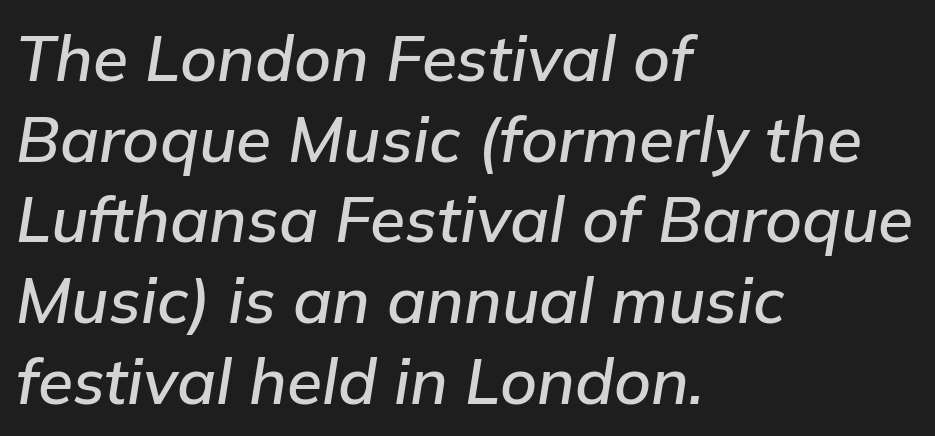
The image shows 64 px text type, italic (leaning right); set left-aligned, normal line spacing (1.26x), normal letter spacing, not underlined; low stroke contrast and a medium x-height.
